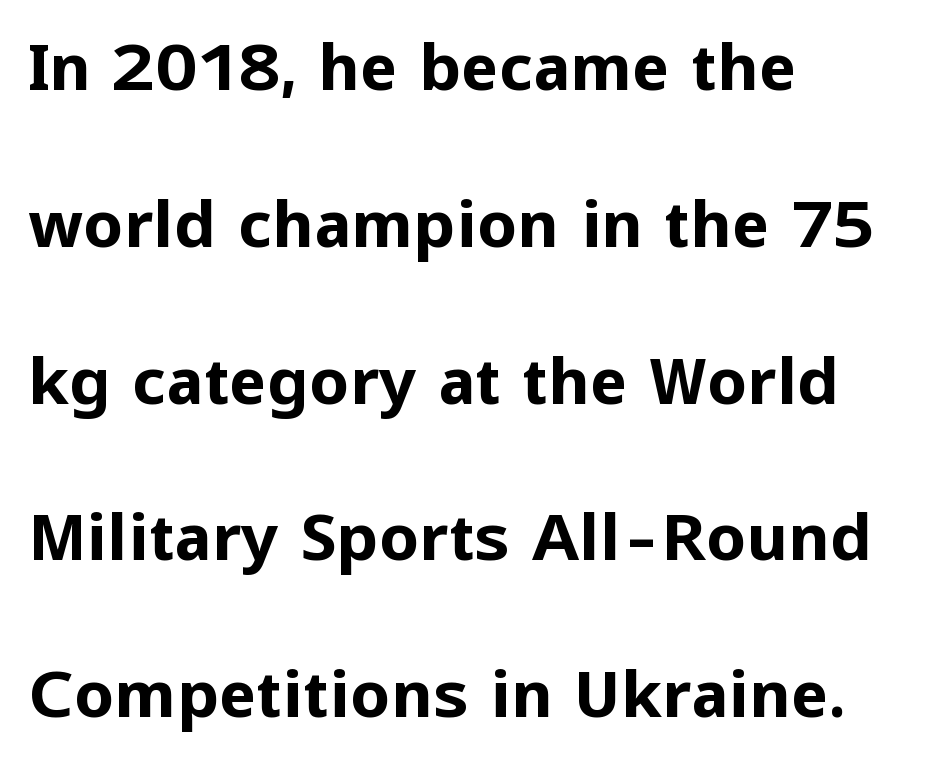
{"serif": "no", "italic": "no", "bold": "yes", "weight": "bold", "width": "normal", "stroke_contrast": "low", "x_height": "medium", "monospaced": "no", "underline": "no", "align": "left", "line_spacing": "loose", "line_spacing_ratio": 2.45, "letter_spacing": "normal", "letter_spacing_em": 0.0, "glyph_px": 64}
